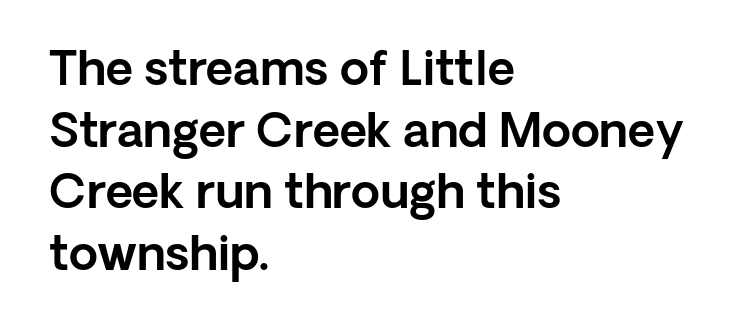
{"serif": "no", "italic": "no", "width": "normal", "x_height": "medium", "monospaced": "no", "underline": "no", "align": "left", "line_spacing": "normal", "line_spacing_ratio": 1.31, "letter_spacing": "normal", "letter_spacing_em": 0.0, "glyph_px": 47}
